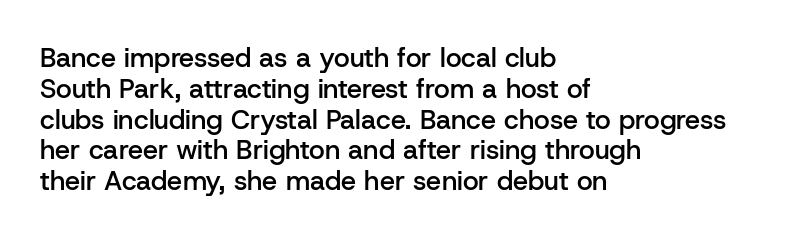
Do the letters lean? They stand straight. Does extra space separate the letters? No, they use regular spacing. Caption: multi-line text, flush left, ragged right. The leading is snug, giving the passage a crowded texture. The sample has been set in demibold, a notch under bold. Anything drawn beneath the words? Only blank space.
